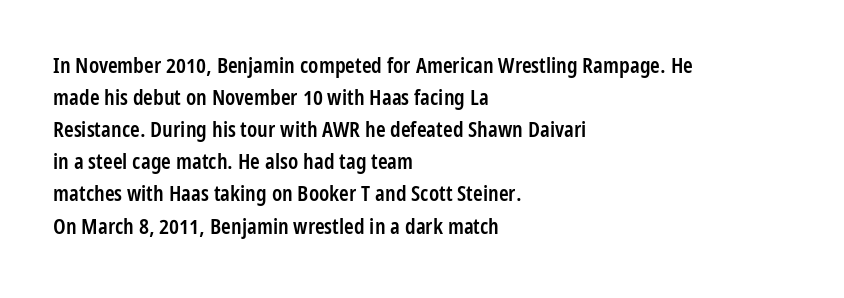
{"italic": "no", "bold": "semi", "underline": "no", "align": "left", "line_spacing": "normal", "line_spacing_ratio": 1.46, "letter_spacing": "normal", "letter_spacing_em": 0.0, "glyph_px": 22}
